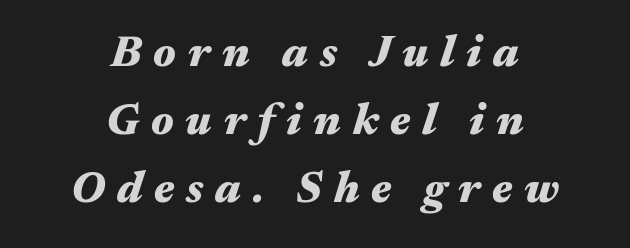
{"italic": "yes", "lean": "right", "slant_degrees": 17, "bold": "yes", "weight": "heavy", "width": "wide", "stroke_contrast": "medium", "x_height": "medium", "monospaced": "no", "underline": "no", "align": "center", "line_spacing": "normal", "line_spacing_ratio": 1.55, "letter_spacing": "wide", "letter_spacing_em": 0.27, "glyph_px": 44}
